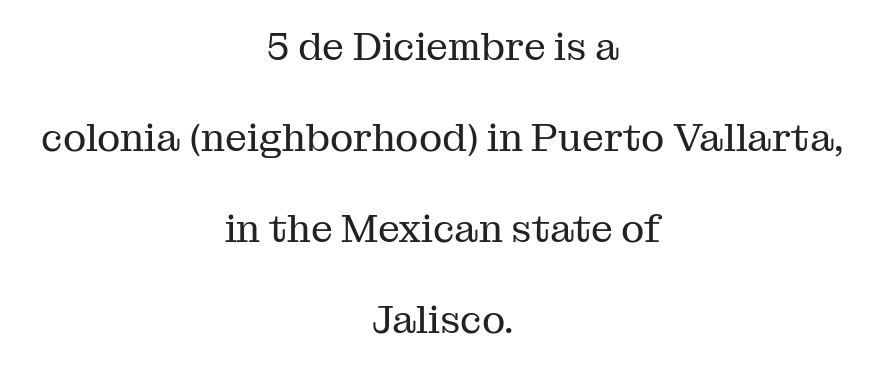
{"serif": "yes", "italic": "no", "bold": "no", "weight": "regular", "width": "normal", "stroke_contrast": "medium", "x_height": "medium", "monospaced": "no", "underline": "no", "align": "center", "line_spacing": "loose", "line_spacing_ratio": 2.33, "letter_spacing": "normal", "letter_spacing_em": 0.0, "glyph_px": 39}
